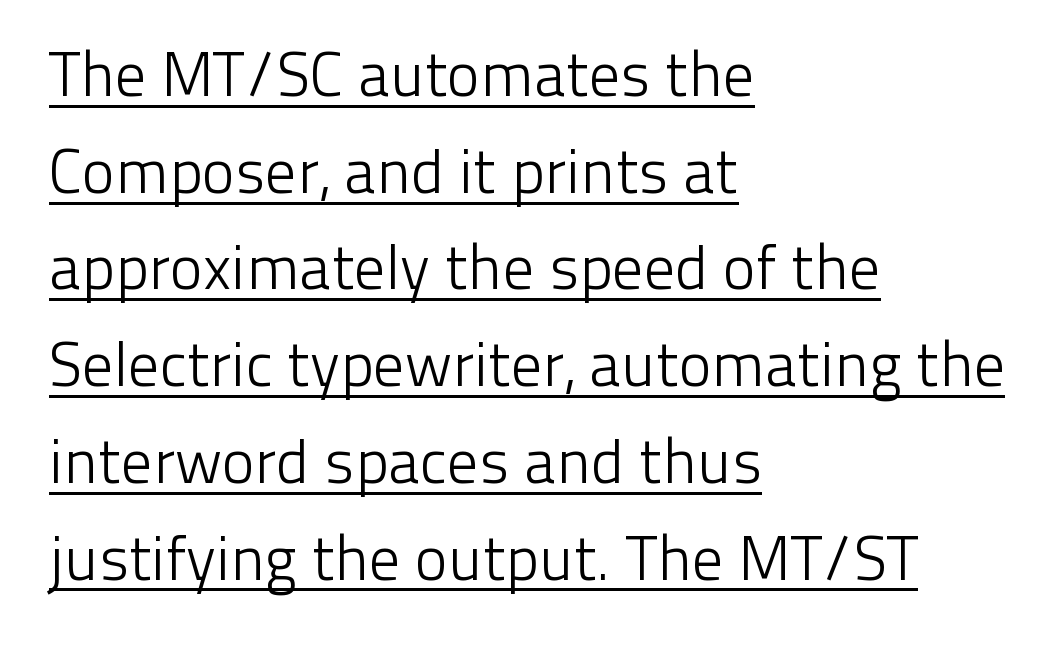
{"serif": "no", "italic": "no", "bold": "no", "weight": "light", "width": "normal", "stroke_contrast": "low", "x_height": "medium", "monospaced": "no", "underline": "yes", "align": "left", "line_spacing": "normal", "line_spacing_ratio": 1.56, "letter_spacing": "normal", "letter_spacing_em": 0.0, "glyph_px": 62}
